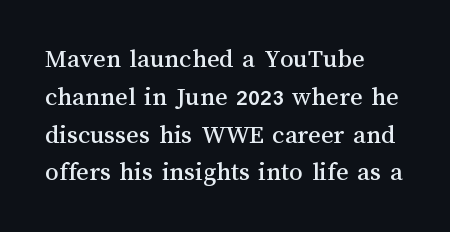
{"italic": "no", "underline": "no", "align": "left", "line_spacing": "normal", "line_spacing_ratio": 1.4, "letter_spacing": "normal", "letter_spacing_em": 0.0, "glyph_px": 27}
